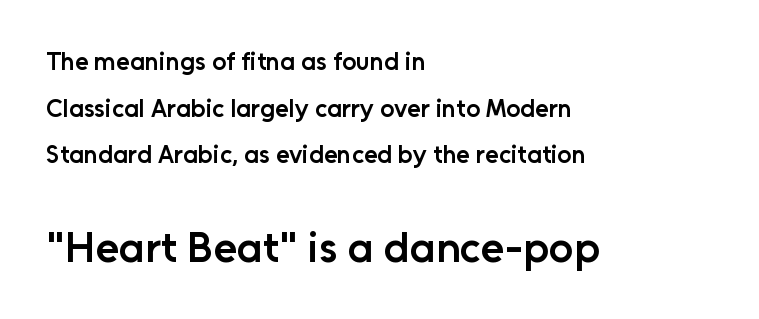
When letters stand straight like this, we call the style roman or upright. A classic flush-left, rag-right setting is used for this passage. Clear beneath every line of the passage. Inter-character spacing is left at the font's built-in metrics. Grotesque or geometric, the face here clearly has no serifs.
